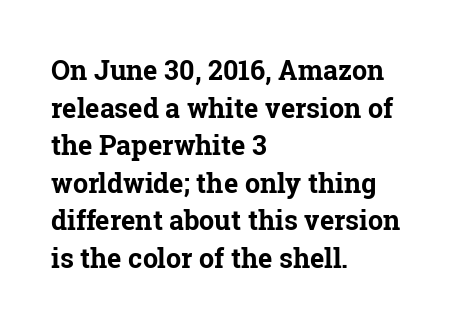
The image shows 27 px bold type, upright; set left-aligned, normal line spacing (1.39x), normal letter spacing, not underlined.
